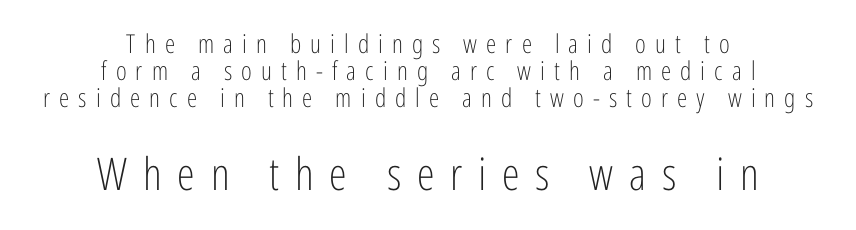
Q: Is the text bold? A: No.
Q: Is the text italic (slanted)? A: No, it is upright.
Q: Is the typeface a serif or a sans-serif typeface? A: Sans-serif.
Q: Is the text underlined? A: No.
Q: How is the paragraph aligned? A: Centered.
Q: Is the spacing between letters normal or unusually wide? A: Unusually wide.
Q: Is the spacing between lines tight, normal or loose? A: Tight.
Q: Which block of text is set in a larger size, the first (top) or the second (bottom)? A: The second (bottom) one.
Q: Width (condensed, normal, or wide)? A: Condensed.
Q: Stroke contrast? A: Low.
Q: x-height? A: Medium.
Q: Monospaced? A: No.
